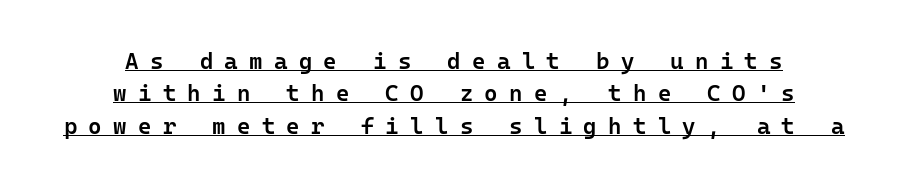
{"italic": "no", "bold": "semi", "underline": "yes", "align": "center", "line_spacing": "normal", "line_spacing_ratio": 1.41, "letter_spacing": "wide", "letter_spacing_em": 0.49, "glyph_px": 23}
